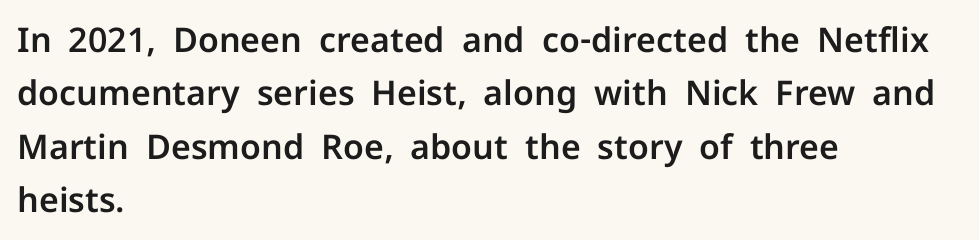
The image shows 34 px sans-serif type, upright; set left-aligned, normal line spacing (1.57x), normal letter spacing, not underlined; low stroke contrast and a medium x-height.
